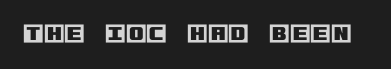
{"italic": "no", "underline": "no", "letter_spacing": "normal", "letter_spacing_em": 0.0, "glyph_px": 21}
